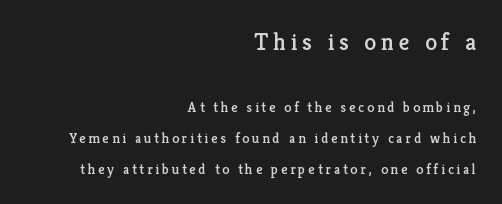
Q: Is the text italic (slanted)? A: No, it is upright.
Q: Is the text underlined? A: No.
Q: How is the paragraph aligned? A: Right-aligned.
Q: Is the spacing between letters normal or unusually wide? A: Unusually wide.
Q: Is the spacing between lines tight, normal or loose? A: Loose.
Q: Which block of text is set in a larger size, the first (top) or the second (bottom)? A: The first (top) one.
